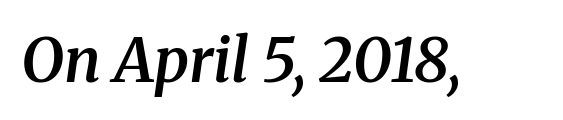
{"serif": "yes", "italic": "yes", "lean": "right", "slant_degrees": 8, "bold": "semi", "weight": "semibold", "width": "normal", "stroke_contrast": "medium", "x_height": "medium", "monospaced": "no", "underline": "no", "letter_spacing": "normal", "letter_spacing_em": 0.0, "glyph_px": 61}
